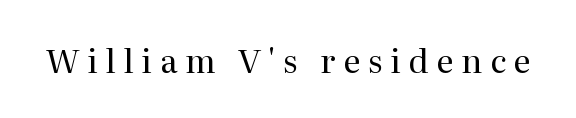
The image shows 33 px regular-weight serif type, upright; set unusually wide letter spacing (+0.23 em), not underlined; medium stroke contrast and a medium x-height.
